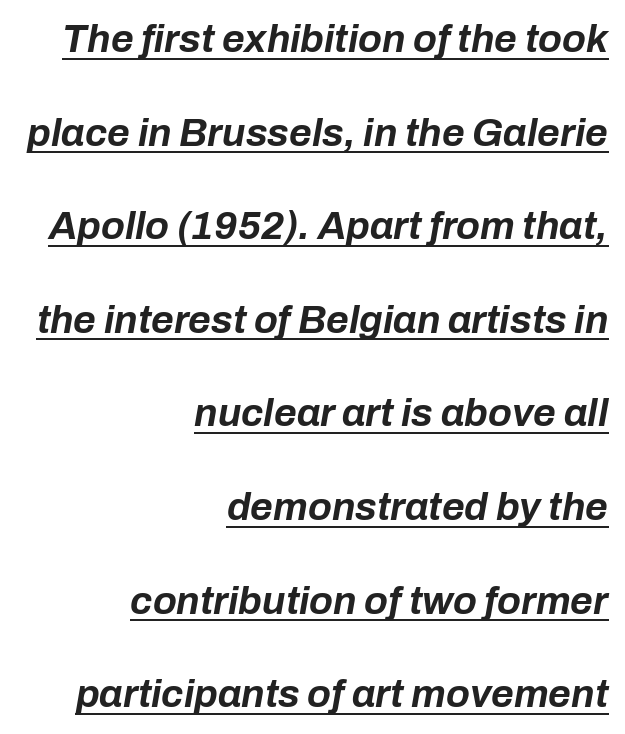
The image shows 39 px bold type, italic (leaning right); set right-aligned, loose line spacing (2.4x), normal letter spacing, underlined; low stroke contrast and a medium x-height.
